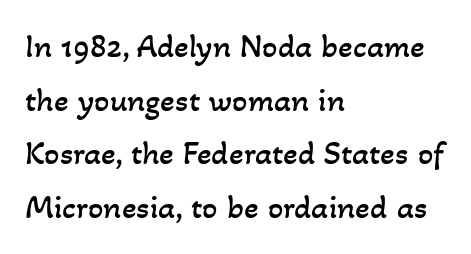
Note the varied advance widths — an 'i' is clearly narrower than an 'm'. All the whitespace from short lines collects on the right. A bare baseline throughout the passage. Inter-character spacing is left at the font's built-in metrics. Each new line begins a customary step beneath the previous one. The face looks like a standard text weight, possibly lighter.
